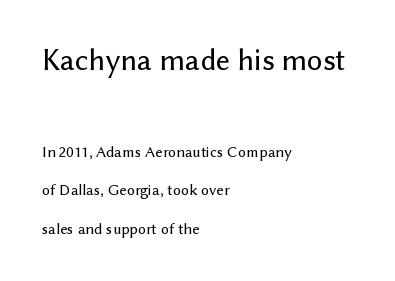
Look at the bottom of the vertical strokes: they stop flat, with no serifs. Leftover space on each line is placed entirely after the last word. You could fit nearly another row in the gap between these rows. The first block has been scaled up relative to the second. This is roman type, the default non-slanted kind. No extra tracking has been applied to these lines.
